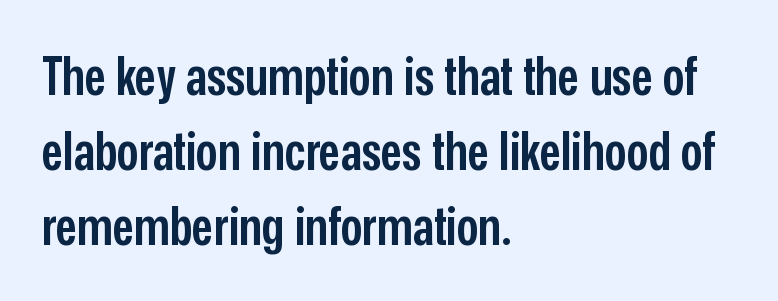
Q: Is the text bold? A: Semi-bold.
Q: Is the text italic (slanted)? A: No, it is upright.
Q: Is the typeface a serif or a sans-serif typeface? A: Sans-serif.
Q: Is the text underlined? A: No.
Q: How is the paragraph aligned? A: Left-aligned.
Q: Is the spacing between letters normal or unusually wide? A: Normal.
Q: Is the spacing between lines tight, normal or loose? A: Normal.
Q: Width (condensed, normal, or wide)? A: Condensed.
Q: Stroke contrast? A: Low.
Q: x-height? A: Medium.
Q: Monospaced? A: No.
